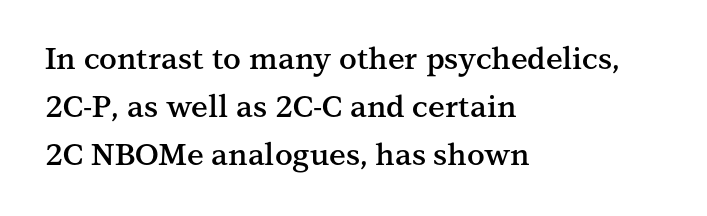
A semibold gives these letters moderate extra thickness, short of bold. Words appear dense and cohesive because spacing is normal. The typeface chosen for these lines features serifs. The lettering stays uniformly vertical, giving the passage a roman look. Looks like regular typesetting: each glyph gets only the width it needs.
